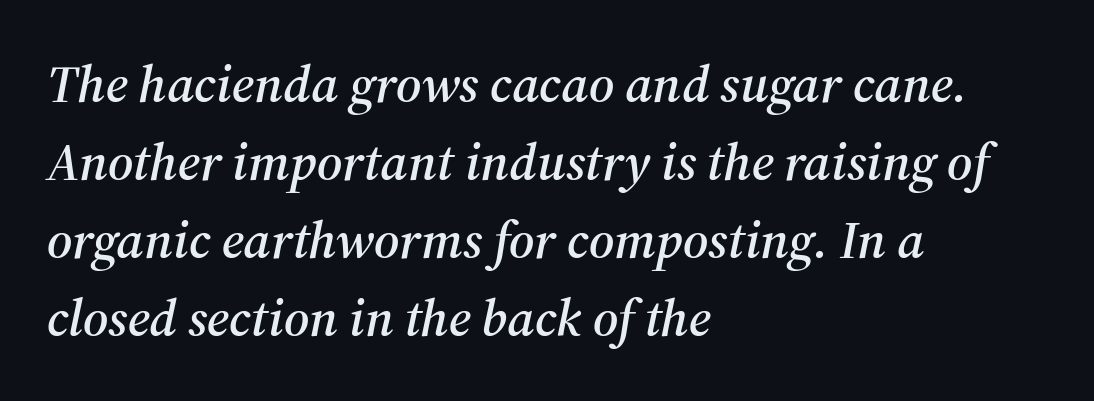
Q: Is the text italic (slanted)? A: Yes, it leans right by about 12 degrees.
Q: Is the typeface a serif or a sans-serif typeface? A: Serif.
Q: Is the text underlined? A: No.
Q: How is the paragraph aligned? A: Left-aligned.
Q: Is the spacing between letters normal or unusually wide? A: Normal.
Q: Is the spacing between lines tight, normal or loose? A: Normal.
Q: Width (condensed, normal, or wide)? A: Normal.
Q: Stroke contrast? A: Medium.
Q: x-height? A: Medium.
Q: Monospaced? A: No.
